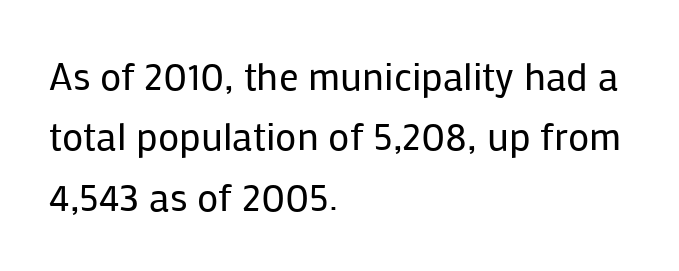
The image shows 39 px regular-weight sans-serif type, upright; set left-aligned, normal line spacing (1.55x), normal letter spacing, not underlined; low stroke contrast and a medium x-height.
